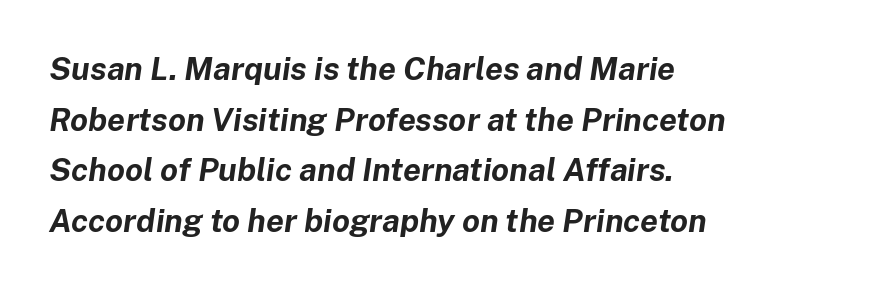
Q: Is the text bold? A: Yes.
Q: Is the text italic (slanted)? A: Yes, it leans right by about 8 degrees.
Q: Is the text underlined? A: No.
Q: How is the paragraph aligned? A: Left-aligned.
Q: Is the spacing between letters normal or unusually wide? A: Normal.
Q: Is the spacing between lines tight, normal or loose? A: Normal.
Q: Width (condensed, normal, or wide)? A: Normal.
Q: Stroke contrast? A: Low.
Q: x-height? A: Medium.
Q: Monospaced? A: No.
